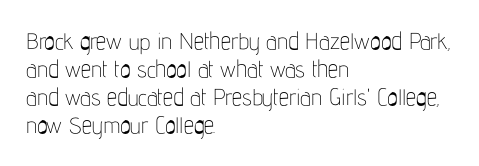
Every stem runs plumb, perpendicular to the baseline. Layout note: lines flush left. Decoration check: the copy has no underline. Short note: letters normally spaced.
